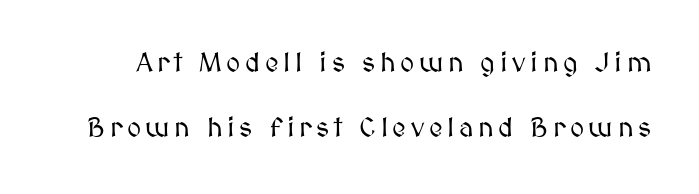
{"italic": "no", "underline": "no", "line_spacing": "loose", "line_spacing_ratio": 2.42, "glyph_px": 27}
